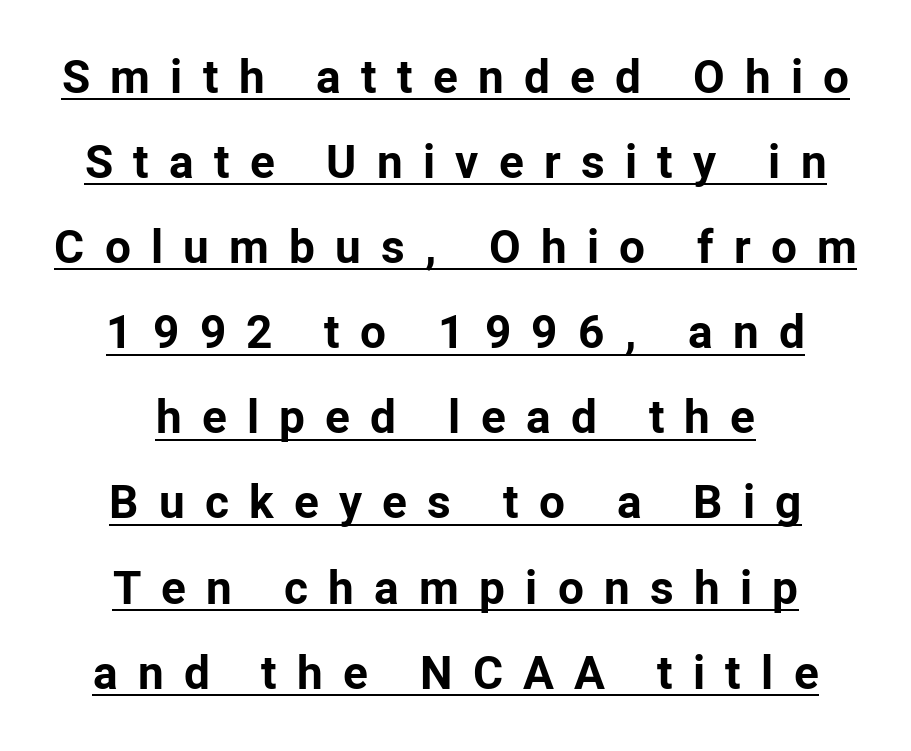
{"serif": "no", "italic": "no", "bold": "yes", "weight": "bold", "width": "normal", "stroke_contrast": "low", "x_height": "medium", "monospaced": "no", "underline": "yes", "align": "center", "line_spacing_ratio": 1.85, "letter_spacing": "wide", "letter_spacing_em": 0.44, "glyph_px": 46}
